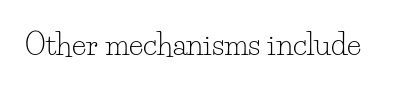
{"serif": "yes", "italic": "no", "bold": "no", "weight": "light", "width": "normal", "stroke_contrast": "low", "x_height": "small", "monospaced": "no", "underline": "no", "letter_spacing": "normal", "letter_spacing_em": 0.0, "glyph_px": 30}
